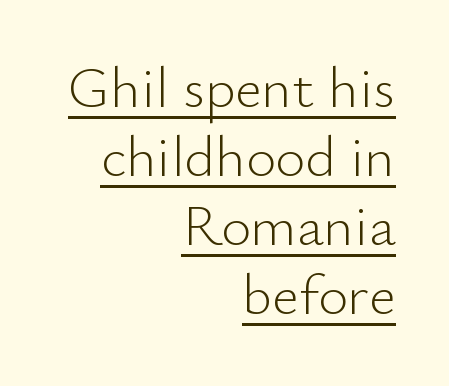
{"serif": "no", "italic": "no", "bold": "no", "weight": "light", "width": "normal", "stroke_contrast": "low", "x_height": "small", "monospaced": "no", "underline": "yes", "align": "right", "line_spacing_ratio": 1.19, "letter_spacing": "normal", "letter_spacing_em": 0.0, "glyph_px": 58}
